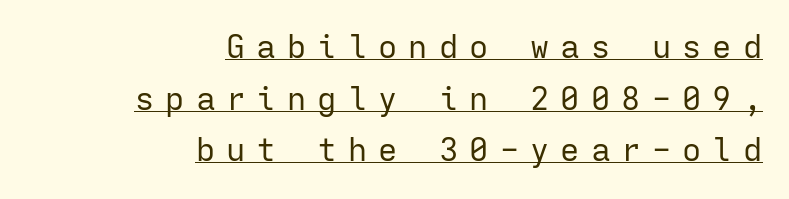
Q: Is the text bold? A: No.
Q: Is the text italic (slanted)? A: No, it is upright.
Q: Is the typeface a serif or a sans-serif typeface? A: Sans-serif.
Q: Is the text underlined? A: Yes.
Q: How is the paragraph aligned? A: Right-aligned.
Q: Is the spacing between letters normal or unusually wide? A: Unusually wide.
Q: Is the spacing between lines tight, normal or loose? A: Normal.
Q: Width (condensed, normal, or wide)? A: Normal.
Q: Stroke contrast? A: Low.
Q: x-height? A: Medium.
Q: Monospaced? A: Yes.
